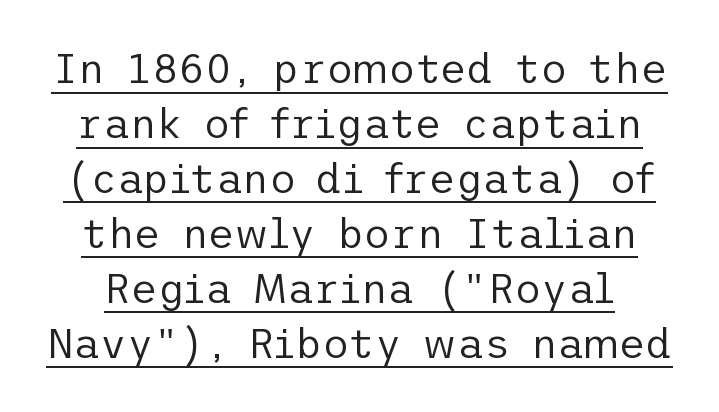
A baseline rule has been typeset under these characters. Italic? Not at all — the glyphs are vertical. A light-to-regular cut is what we see here. Baseline-to-baseline distance is the conventional proportion of letter height. Honestly, the letter spacing is just normal — you wouldn't notice it.
